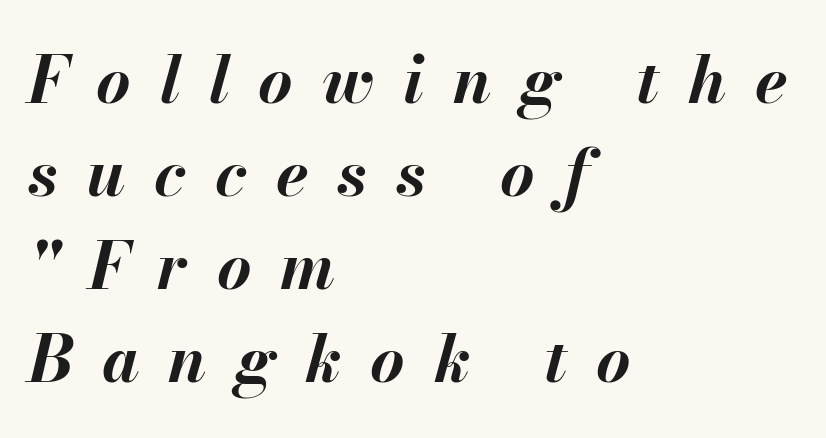
The block of text has a typical density, with ordinary space between rows. This sample has the flowing, uneven cadence of proportional lettering. A dark, heavy texture on the line: the type is bold. Characters are canted at an angle relative to the baseline's perpendicular. The paragraph has a hard left edge and a soft right edge. Inter-character spacing is expanded well beyond the font's built-in metrics.
